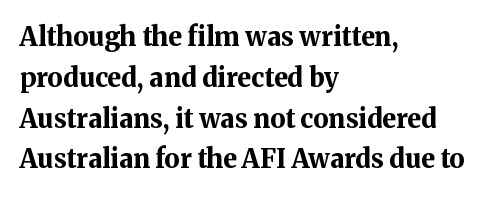
Q: Is the text bold? A: Yes.
Q: Is the text italic (slanted)? A: No, it is upright.
Q: Is the text underlined? A: No.
Q: How is the paragraph aligned? A: Left-aligned.
Q: Is the spacing between letters normal or unusually wide? A: Normal.
Q: Is the spacing between lines tight, normal or loose? A: Normal.
